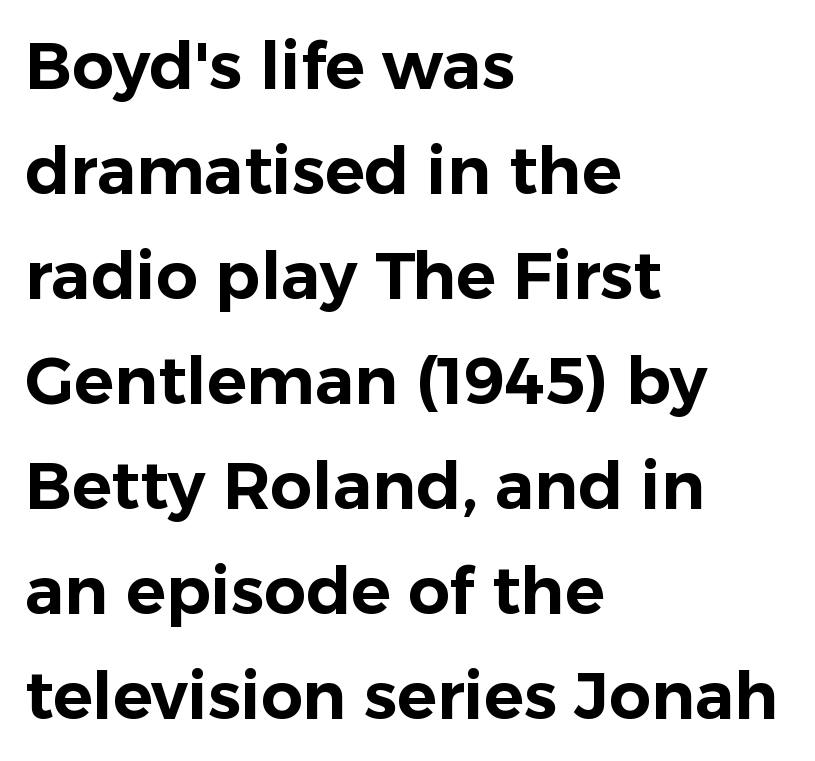
The image shows 66 px sans-serif type, upright; set left-aligned, normal line spacing (1.59x), normal letter spacing, not underlined; low stroke contrast and a medium x-height.
